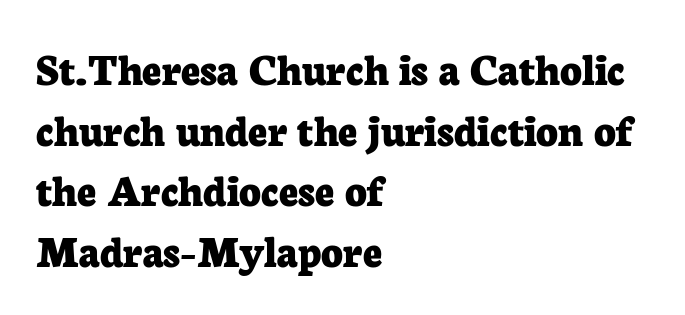
You could call the tracking neutral — neither tight nor loose. Strokes here are thick enough to call this a true bold. You can tell it's not italic because the verticals are truly vertical. Varying glyph widths throughout — classic text-font behaviour. This is serif lettering, the kind often seen in printed books.
